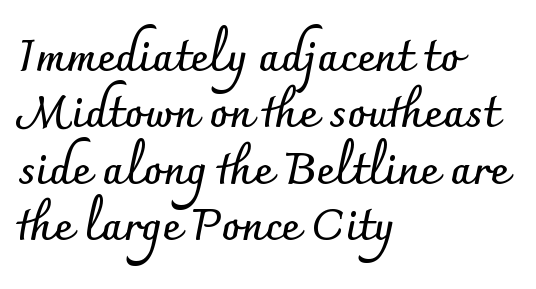
You could not count columns in this text — the font is proportionally spaced. Students, this is bold: see how much ink each stroke carries. Descender tails drop into unmarked territory. Type style note: lacks serifs.
